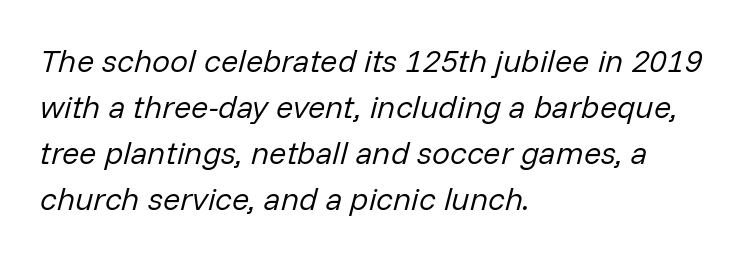
The axis of the letterforms is tilted away from vertical. Do the characters align in a grid? No, the font is proportional. Only glyphs here, with clear space below each row. This rendering leaves character spacing at its baseline value. What's the leading like? Ordinary, nothing unusual.
